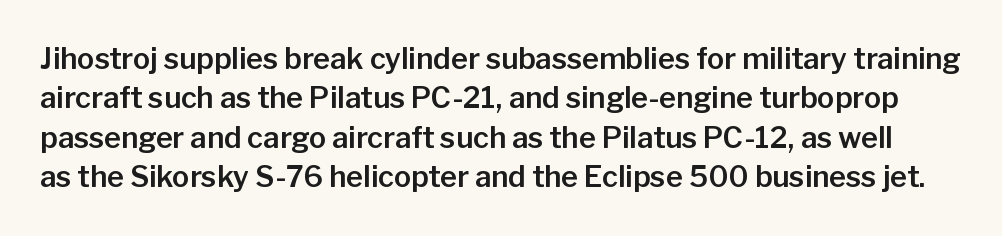
Q: Is the text italic (slanted)? A: No, it is upright.
Q: Is the typeface a serif or a sans-serif typeface? A: Sans-serif.
Q: Is the text underlined? A: No.
Q: Is the spacing between letters normal or unusually wide? A: Normal.
Q: Is the spacing between lines tight, normal or loose? A: Normal.
Q: Width (condensed, normal, or wide)? A: Normal.
Q: Stroke contrast? A: Low.
Q: x-height? A: Medium.
Q: Monospaced? A: No.
